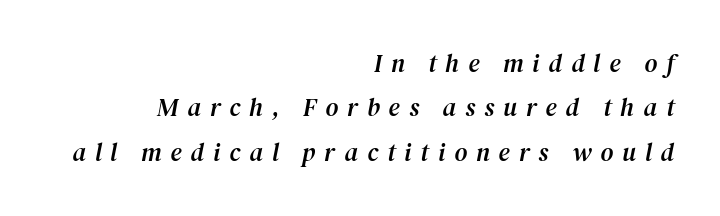
Q: Is the text italic (slanted)? A: Yes, it leans right by about 12 degrees.
Q: Is the text underlined? A: No.
Q: How is the paragraph aligned? A: Right-aligned.
Q: Is the spacing between letters normal or unusually wide? A: Unusually wide.
